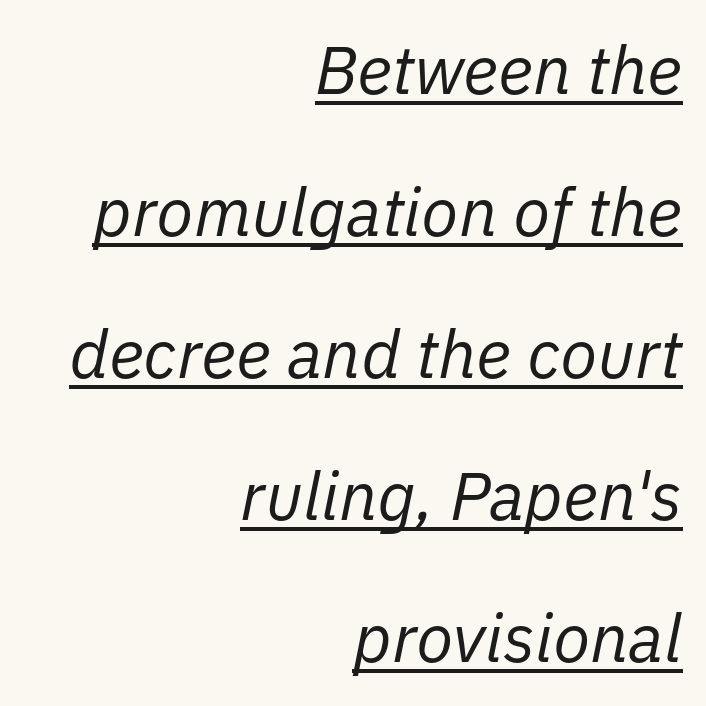
What decoration does the sample have? An underline. Each line ends at the same right margin while the left side varies. Think of a printed novel: that variable character pitch is what you see here. The passage shown stacks its lines with a broad gap.
